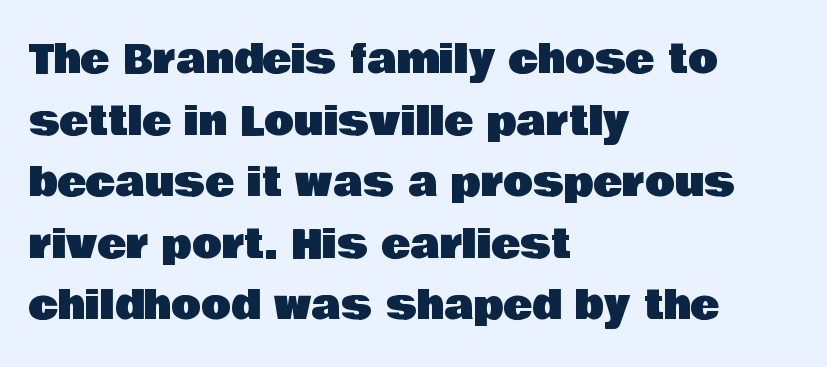
{"serif": "no", "italic": "no", "width": "normal", "stroke_contrast": "low", "x_height": "large", "monospaced": "no", "underline": "no", "align": "left", "line_spacing": "normal", "line_spacing_ratio": 1.58, "letter_spacing": "normal", "letter_spacing_em": 0.0, "glyph_px": 39}
